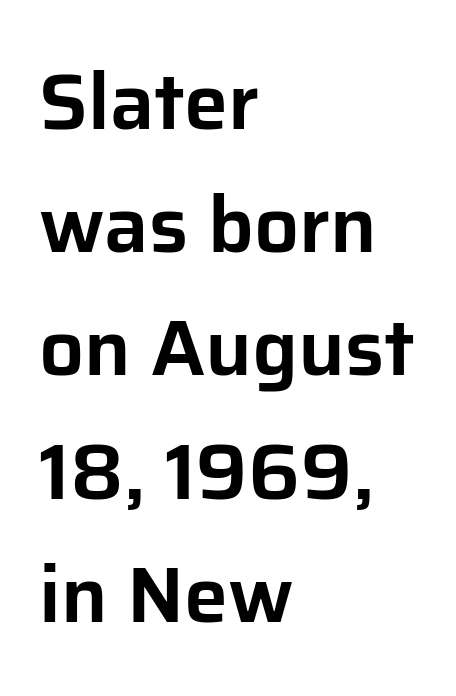
{"serif": "no", "italic": "no", "width": "normal", "stroke_contrast": "low", "x_height": "medium", "monospaced": "no", "underline": "no", "align": "left", "line_spacing": "normal", "line_spacing_ratio": 1.56, "letter_spacing": "normal", "letter_spacing_em": 0.0, "glyph_px": 79}
